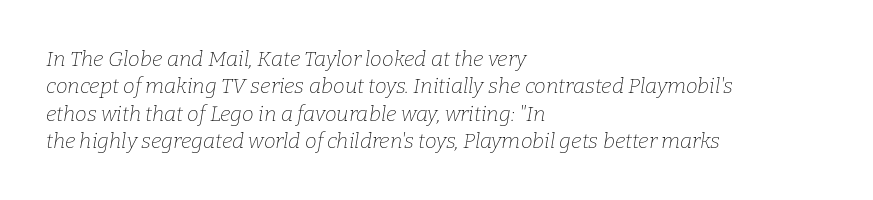
Q: Is the text bold? A: No.
Q: Is the text italic (slanted)? A: Yes, it leans right by about 9 degrees.
Q: Is the text underlined? A: No.
Q: How is the paragraph aligned? A: Left-aligned.
Q: Is the spacing between letters normal or unusually wide? A: Normal.
Q: Is the spacing between lines tight, normal or loose? A: Normal.
